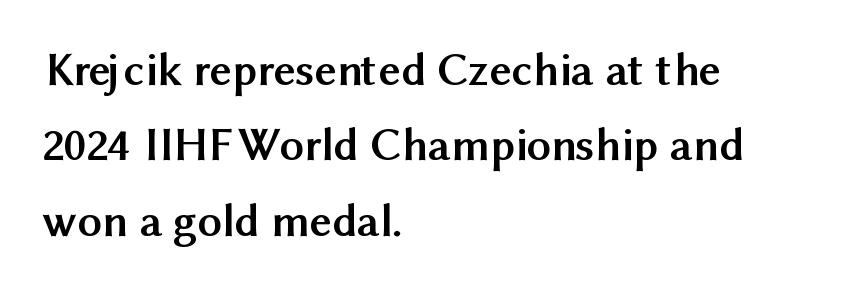
The image shows 48 px semibold sans-serif type, upright; set left-aligned, normal line spacing (1.57x), normal letter spacing, not underlined; medium stroke contrast and a medium x-height.
